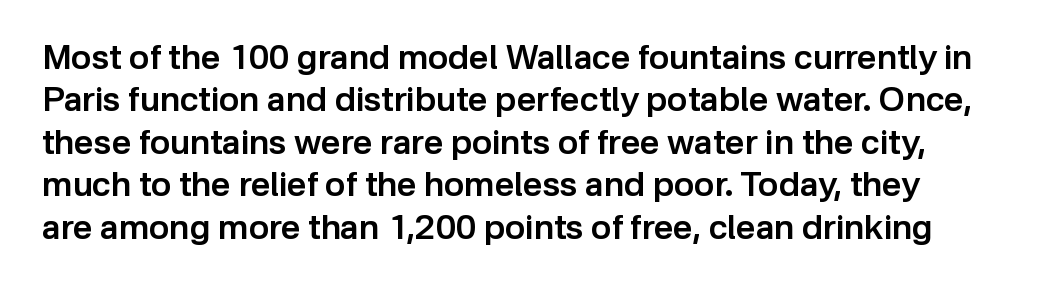
The image shows 34 px semibold sans-serif type, upright; set normal line spacing (1.25x), normal letter spacing, not underlined; low stroke contrast and a medium x-height.
